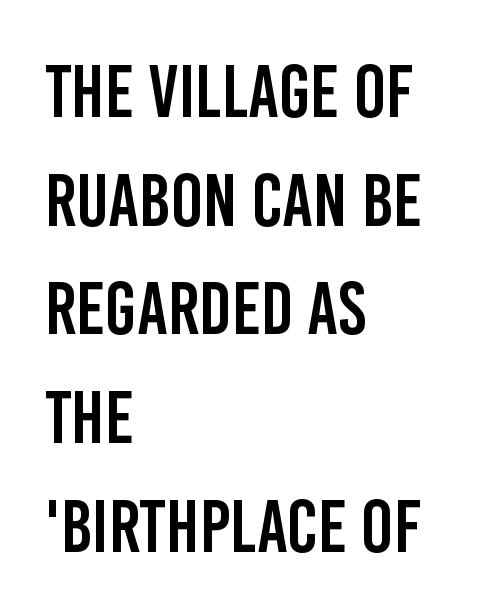
{"serif": "no", "italic": "no", "width": "condensed", "stroke_contrast": "low", "x_height": "large", "monospaced": "no", "underline": "no", "align": "left", "line_spacing": "normal", "line_spacing_ratio": 1.45, "letter_spacing": "normal", "letter_spacing_em": 0.0, "glyph_px": 75}
